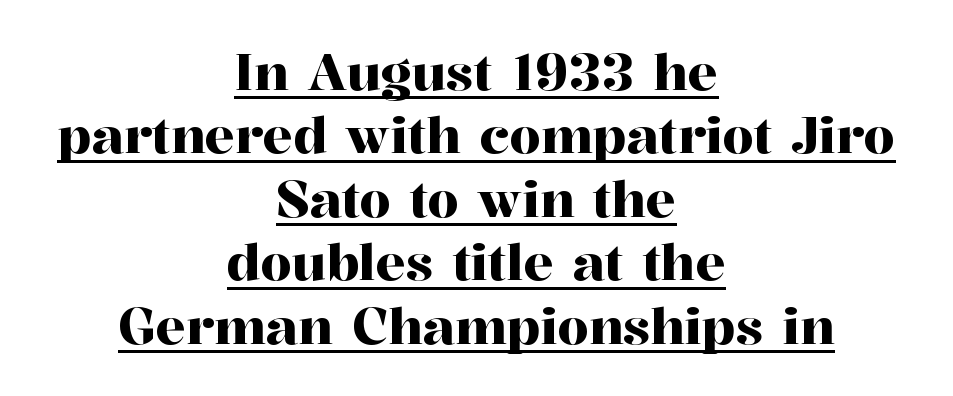
Q: Is the text italic (slanted)? A: No, it is upright.
Q: Is the typeface a serif or a sans-serif typeface? A: Serif.
Q: Is the text underlined? A: Yes.
Q: How is the paragraph aligned? A: Centered.
Q: Is the spacing between letters normal or unusually wide? A: Normal.
Q: Is the spacing between lines tight, normal or loose? A: Normal.
Q: Width (condensed, normal, or wide)? A: Normal.
Q: Stroke contrast? A: High.
Q: x-height? A: Medium.
Q: Monospaced? A: No.
